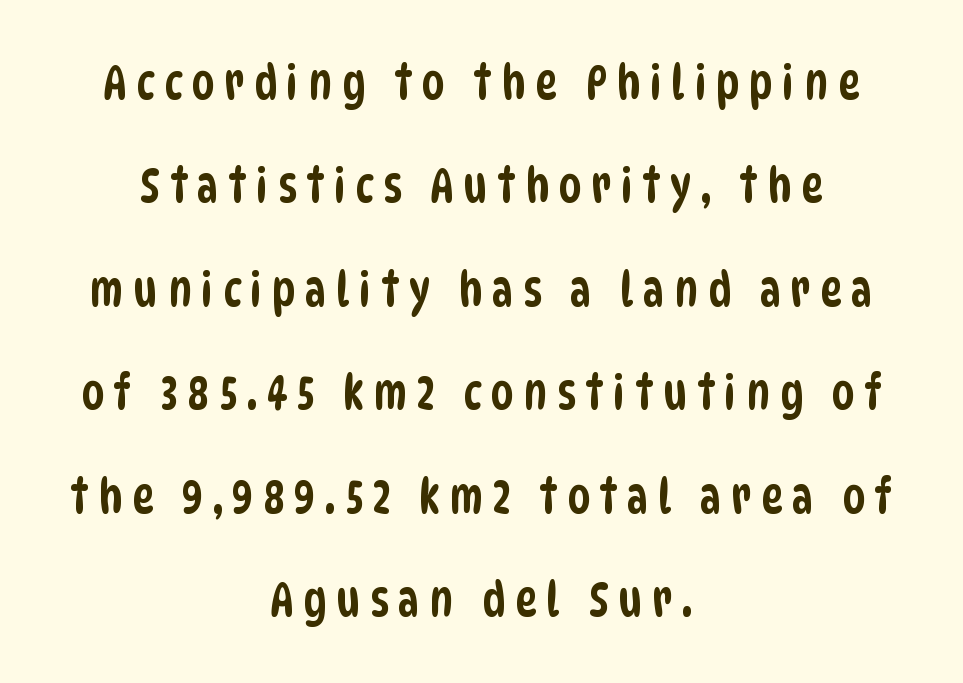
Do the characters align in a grid? No, the font is proportional. Descenders are the only things crossing below the line. Widely set lines give the paragraph a tall, airy silhouette. What stands out about the letter spacing? Its width — letters are far apart. Reading down the block, each line starts at a different indent, mirrored at its end. Are there feet on the stems? There aren't — it's a sans.
